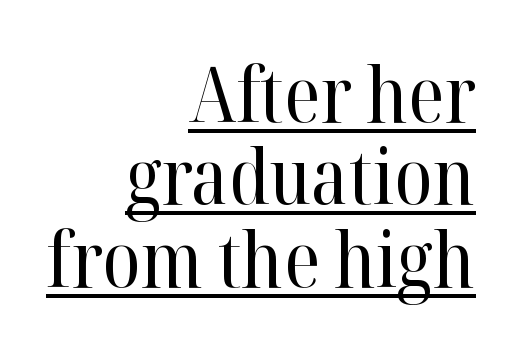
{"serif": "yes", "italic": "no", "bold": "no", "weight": "regular", "width": "normal", "stroke_contrast": "high", "x_height": "medium", "monospaced": "no", "underline": "yes", "align": "right", "line_spacing": "tight", "line_spacing_ratio": 1.07, "letter_spacing": "normal", "letter_spacing_em": 0.0, "glyph_px": 77}
